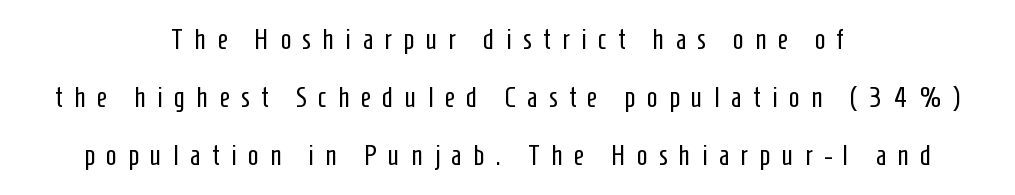
Q: Is the text bold? A: No.
Q: Is the text italic (slanted)? A: No, it is upright.
Q: Is the typeface a serif or a sans-serif typeface? A: Sans-serif.
Q: Is the text underlined? A: No.
Q: How is the paragraph aligned? A: Centered.
Q: Is the spacing between letters normal or unusually wide? A: Unusually wide.
Q: Is the spacing between lines tight, normal or loose? A: Loose.
Q: Width (condensed, normal, or wide)? A: Condensed.
Q: Stroke contrast? A: Low.
Q: x-height? A: Medium.
Q: Monospaced? A: No.
